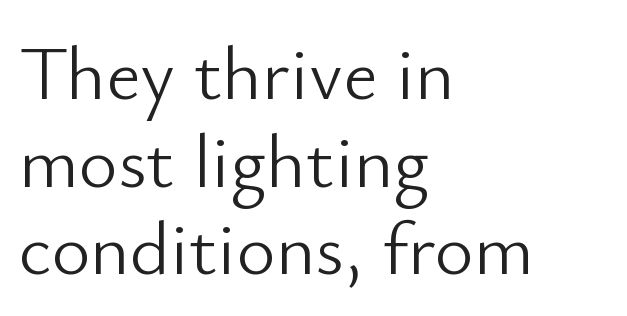
Standard letterfit; no display-style spreading of the glyphs. These lines are rendered in a variable-pitch font. Each row of text sits above clean, open space. Caption: multi-line text, flush left, ragged right.
